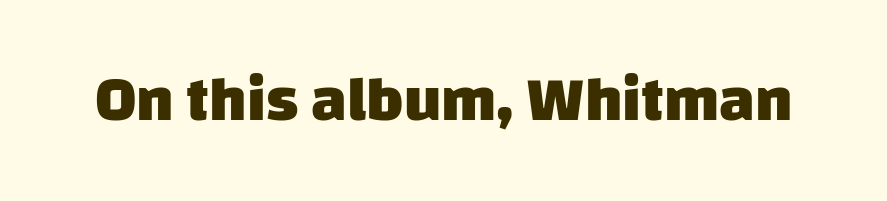
The image shows 63 px heavy sans-serif type; set normal letter spacing, not underlined; low stroke contrast and a large x-height.
